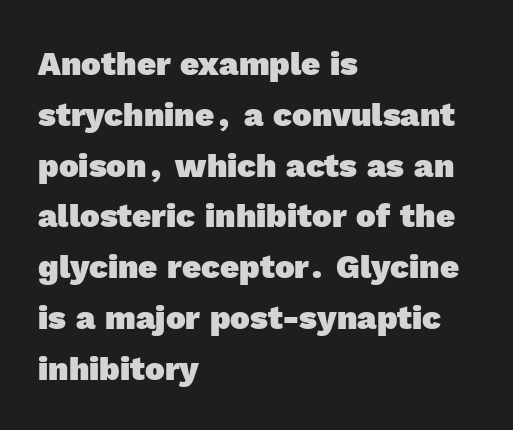
A typesetter would label this face a sans. These lines carry a lot of weight — the face is fully bold. Vertical spacing — default. In terms of letterspacing, this is plain default setting. Alignment: flush left.
